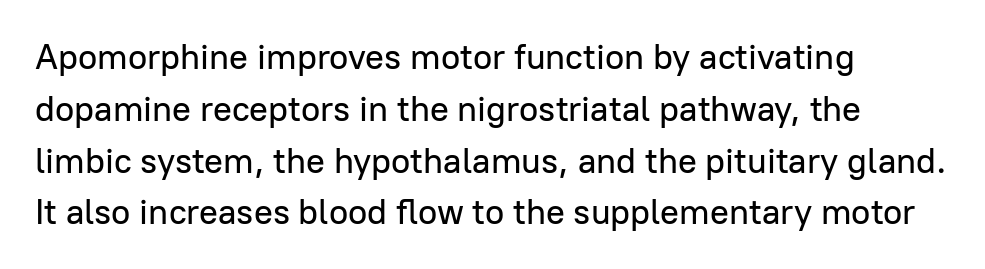
The image shows 35 px sans-serif type, upright; set left-aligned, normal line spacing (1.48x), normal letter spacing, not underlined; low stroke contrast and a medium x-height.
